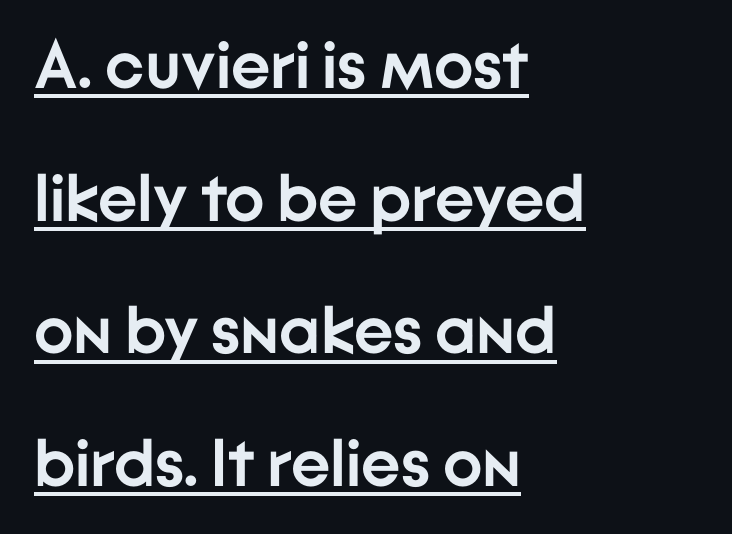
The lettering holds an erect, upright posture throughout. You could not count columns in this text — the font is proportionally spaced. To sum up the face: it is a sans, with no serifs. Leftover space on each line is placed entirely after the last word. Underline: present. There is no visible air inserted between adjacent glyphs.
